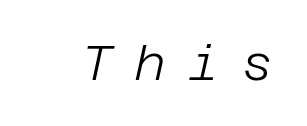
The image shows 49 px light type, italic (leaning right); set unusually wide letter spacing (+0.44 em), not underlined; low stroke contrast and a large x-height.
